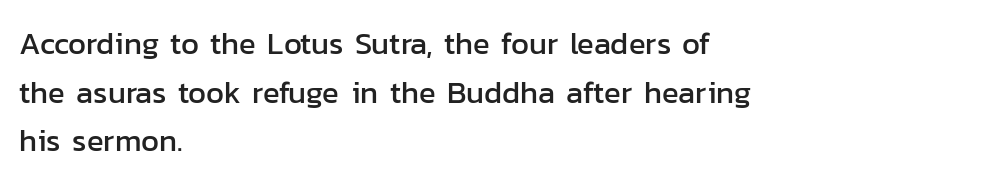
Q: Is the text italic (slanted)? A: No, it is upright.
Q: Is the typeface a serif or a sans-serif typeface? A: Sans-serif.
Q: Is the text underlined? A: No.
Q: How is the paragraph aligned? A: Left-aligned.
Q: Is the spacing between letters normal or unusually wide? A: Normal.
Q: Is the spacing between lines tight, normal or loose? A: Normal.
Q: Width (condensed, normal, or wide)? A: Normal.
Q: Stroke contrast? A: Low.
Q: x-height? A: Medium.
Q: Monospaced? A: No.
